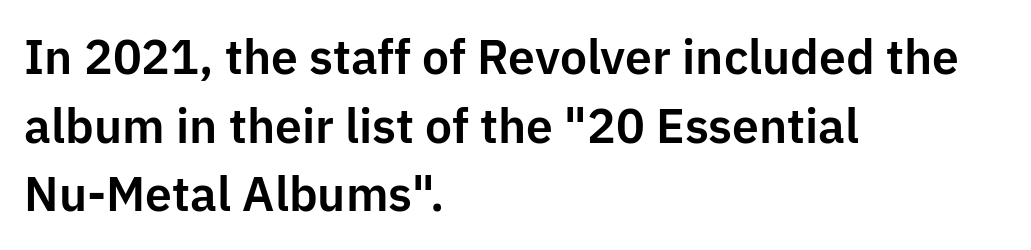
{"serif": "no", "italic": "no", "width": "normal", "stroke_contrast": "low", "x_height": "medium", "monospaced": "no", "underline": "no", "align": "left", "line_spacing": "normal", "line_spacing_ratio": 1.43, "letter_spacing": "normal", "letter_spacing_em": 0.0, "glyph_px": 48}
